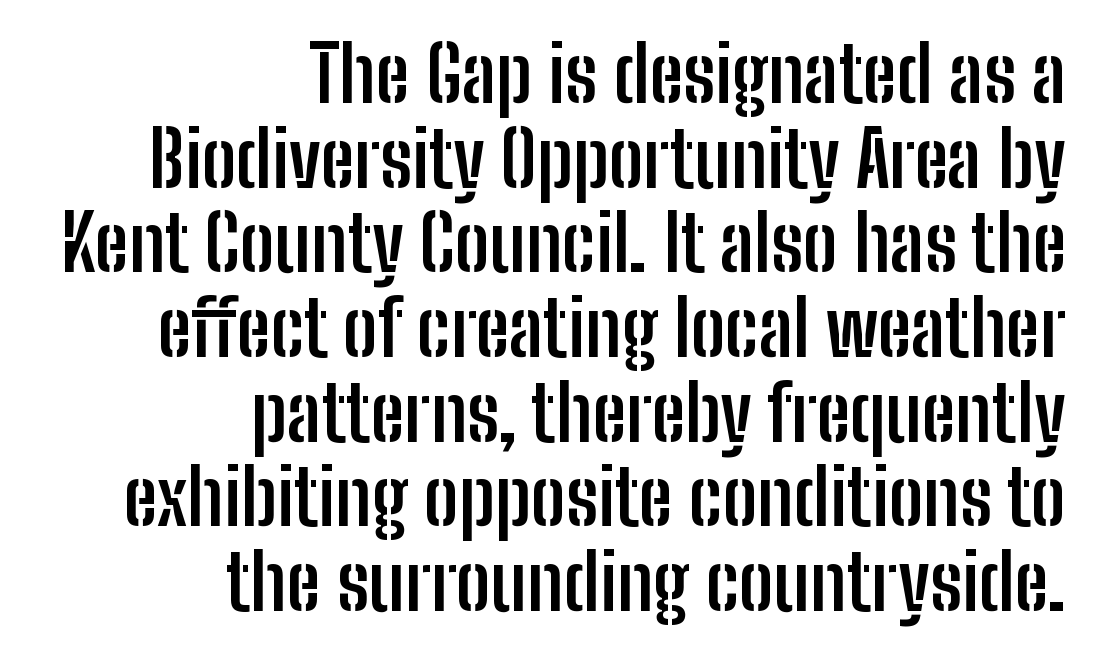
The image shows 77 px semibold, condensed sans-serif type, upright; set right-aligned, tight line spacing (1.1x), normal letter spacing, not underlined; low stroke contrast and a medium x-height.
